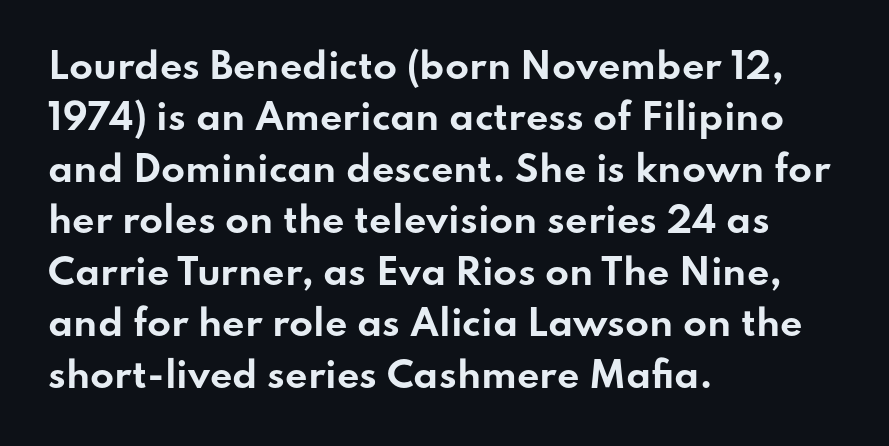
The image shows 35 px bold, wide sans-serif type, upright; set left-aligned, normal line spacing (1.47x), normal letter spacing, not underlined; low stroke contrast and a small x-height.
